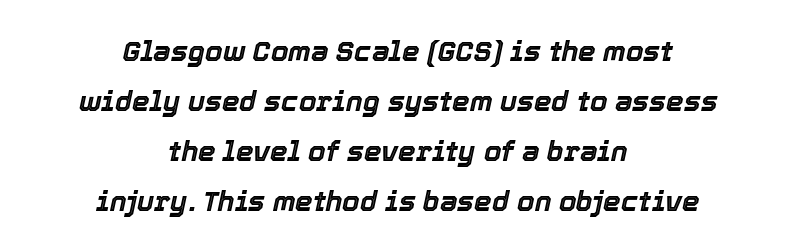
Q: Is the text italic (slanted)? A: Yes, it leans right by about 12 degrees.
Q: Is the text underlined? A: No.
Q: How is the paragraph aligned? A: Centered.
Q: Is the spacing between letters normal or unusually wide? A: Normal.
Q: Width (condensed, normal, or wide)? A: Normal.
Q: x-height? A: Medium.
Q: Monospaced? A: No.
